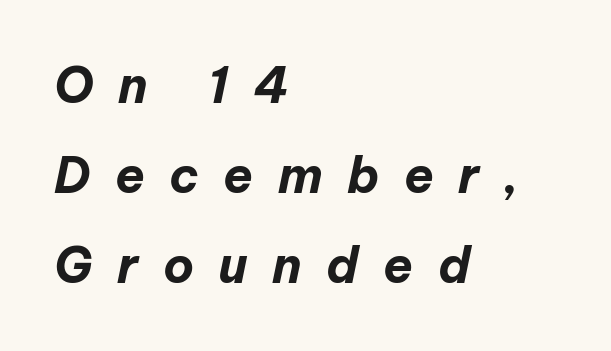
{"italic": "yes", "lean": "right", "slant_degrees": 12, "bold": "yes", "weight": "bold", "width": "normal", "stroke_contrast": "low", "x_height": "medium", "monospaced": "no", "underline": "no", "align": "left", "line_spacing_ratio": 1.84, "letter_spacing": "wide", "letter_spacing_em": 0.5, "glyph_px": 49}
